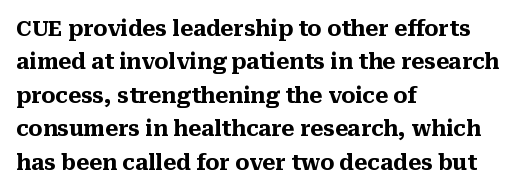
{"italic": "no", "bold": "yes", "underline": "no", "align": "left", "line_spacing": "normal", "line_spacing_ratio": 1.59, "letter_spacing": "normal", "letter_spacing_em": 0.0, "glyph_px": 21}
